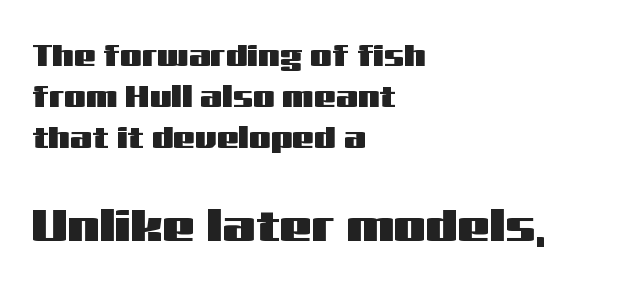
What kind of face is this? One without serifs — a sans. The rendering uses a moderate line-height, typical for paragraphs. The passage shown is typed in a proportional face where columns would drift. Line beginnings align vertically; line endings do not.
